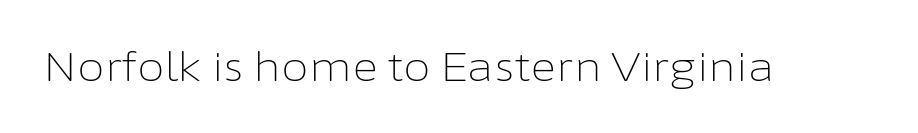
The image shows 40 px light sans-serif type, upright; set normal letter spacing, not underlined; low stroke contrast and a medium x-height.
